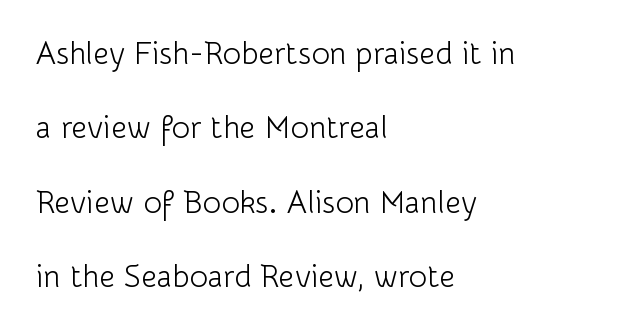
The image shows 31 px light sans-serif type, upright; set left-aligned, loose line spacing (2.4x), normal letter spacing, not underlined; low stroke contrast and a medium x-height.
